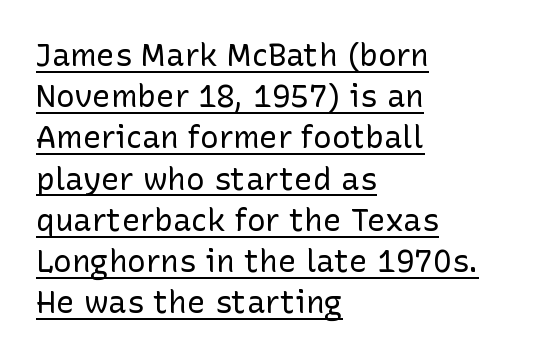
Does a line run under the words? Yes, clearly. Leading: standard. Nothing sits at the stroke ends, so this counts as sans-serif. A typesetter would call this proportional, since set widths differ per character. Vertical strokes here are truly vertical.
